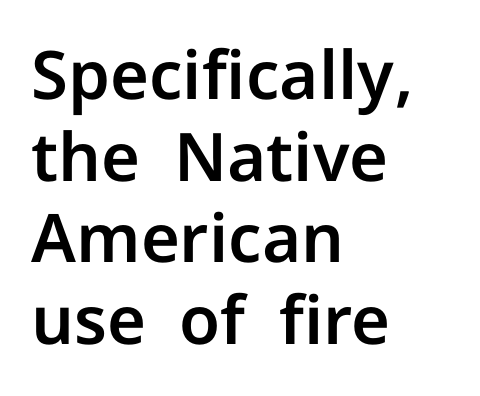
Q: Is the text italic (slanted)? A: No, it is upright.
Q: Is the typeface a serif or a sans-serif typeface? A: Sans-serif.
Q: Is the text underlined? A: No.
Q: How is the paragraph aligned? A: Left-aligned.
Q: Is the spacing between letters normal or unusually wide? A: Normal.
Q: Width (condensed, normal, or wide)? A: Normal.
Q: Stroke contrast? A: Low.
Q: x-height? A: Medium.
Q: Monospaced? A: No.
